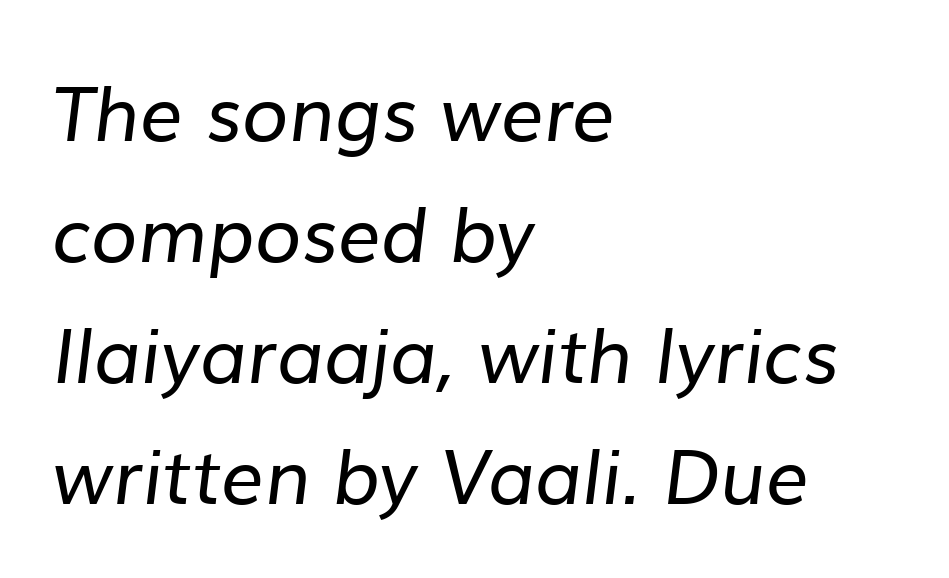
{"serif": "no", "bold": "no", "weight": "regular", "width": "normal", "stroke_contrast": "low", "x_height": "medium", "monospaced": "no", "underline": "no", "align": "left", "line_spacing": "normal", "line_spacing_ratio": 1.59, "letter_spacing": "normal", "letter_spacing_em": 0.0, "glyph_px": 76}
